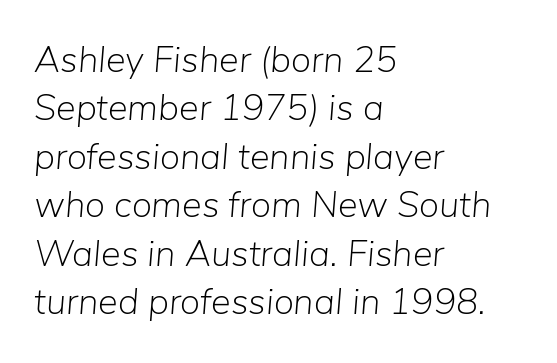
Weight: regular or lighter. Every character sits at an angle, as italics do. Tracking here is standard; glyphs follow each other at the usual distance. The text block is weighted toward the left margin, trailing off unevenly rightward.
